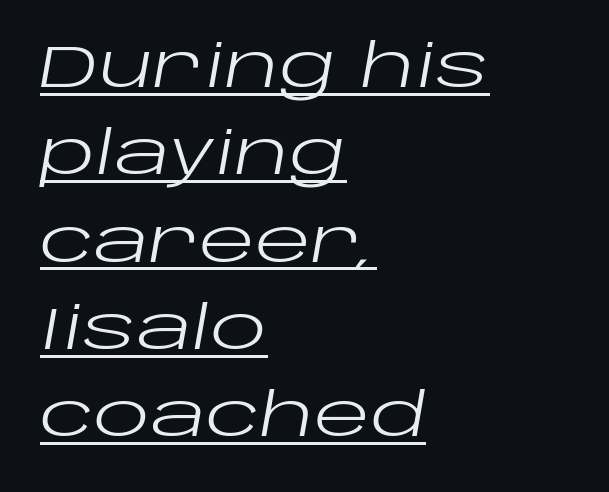
This rendering leaves character spacing at its baseline value. The letters are slanted; this is an italic face. Somebody hit Ctrl+U on this one — the words are underlined. Note the varied advance widths — an 'i' is clearly narrower than an 'm'. The paragraph shown leans on its left margin.
